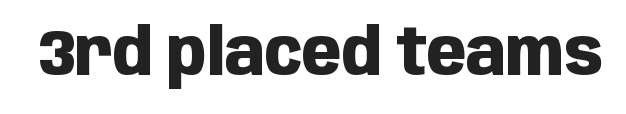
{"serif": "no", "italic": "no", "bold": "yes", "weight": "heavy", "width": "condensed", "stroke_contrast": "low", "x_height": "large", "monospaced": "no", "underline": "no", "letter_spacing": "normal", "letter_spacing_em": 0.0, "glyph_px": 65}
